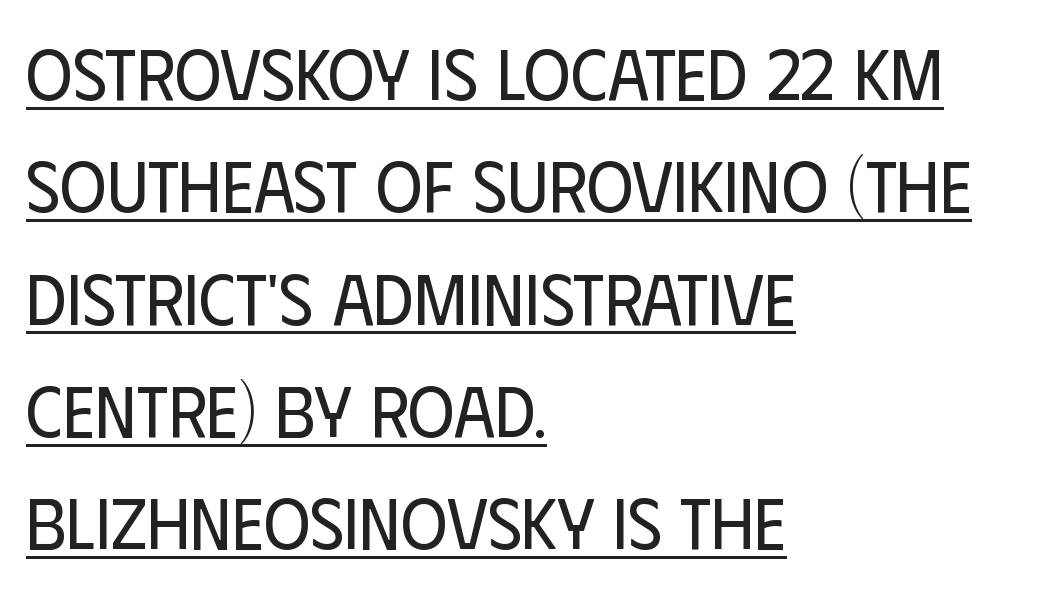
{"serif": "no", "italic": "no", "bold": "no", "weight": "regular", "width": "condensed", "stroke_contrast": "low", "x_height": "large", "monospaced": "no", "underline": "yes", "align": "left", "line_spacing": "normal", "line_spacing_ratio": 1.56, "letter_spacing": "normal", "letter_spacing_em": 0.0, "glyph_px": 72}
